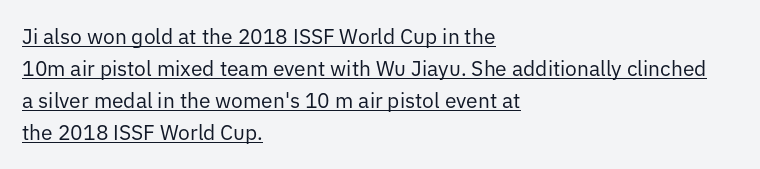
Q: Is the text bold? A: No.
Q: Is the text italic (slanted)? A: No, it is upright.
Q: Is the text underlined? A: Yes.
Q: How is the paragraph aligned? A: Left-aligned.
Q: Is the spacing between letters normal or unusually wide? A: Normal.
Q: Is the spacing between lines tight, normal or loose? A: Normal.
